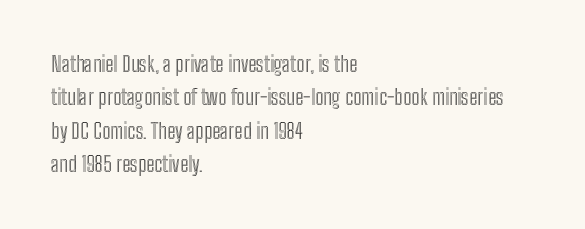
{"italic": "no", "underline": "no", "align": "left", "line_spacing": "normal", "line_spacing_ratio": 1.59, "letter_spacing": "normal", "letter_spacing_em": 0.0, "glyph_px": 21}
